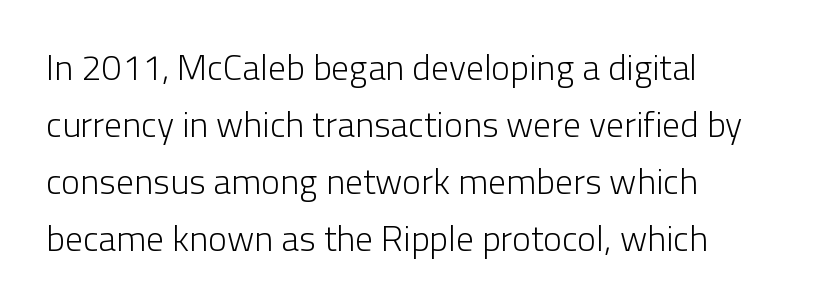
{"serif": "no", "italic": "no", "bold": "no", "weight": "light", "width": "normal", "stroke_contrast": "low", "x_height": "medium", "monospaced": "no", "underline": "no", "line_spacing": "normal", "line_spacing_ratio": 1.58, "letter_spacing": "normal", "letter_spacing_em": 0.0, "glyph_px": 36}
